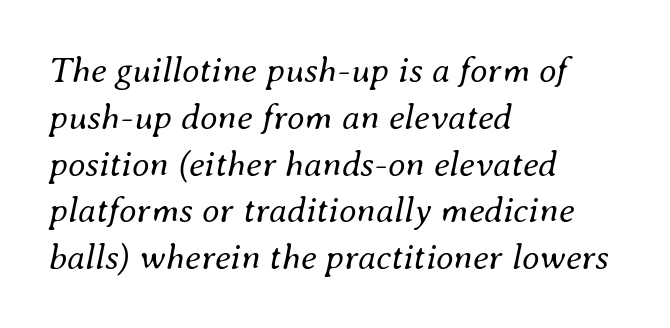
{"italic": "yes", "lean": "right", "slant_degrees": 8, "bold": "no", "weight": "regular", "width": "normal", "stroke_contrast": "medium", "x_height": "small", "monospaced": "no", "underline": "no", "align": "left", "line_spacing": "normal", "line_spacing_ratio": 1.3, "letter_spacing": "normal", "letter_spacing_em": 0.0, "glyph_px": 36}
